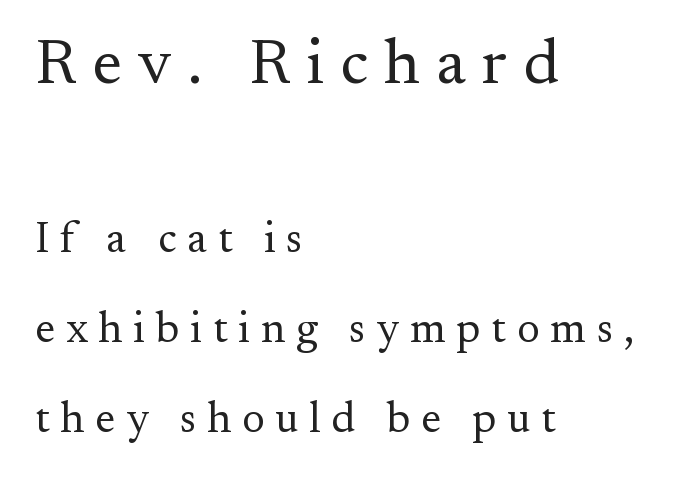
The image shows 64 px regular-weight serif type, upright; set left-aligned, loose line spacing (2.09x), unusually wide letter spacing (+0.25 em), not underlined; the first (top) block is 1.49x larger; medium stroke contrast and a small x-height.
